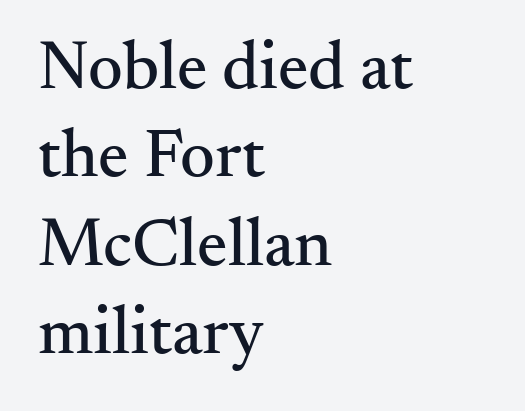
A typesetter would call this proportional, since set widths differ per character. The line-height multiplier appears to be the usual default. The setting favours the left margin, as ordinary paragraphs usually do. The passage shown is typeset with a serif family. Do the letters lean? They stand straight. Descenders hang freely into open space.
